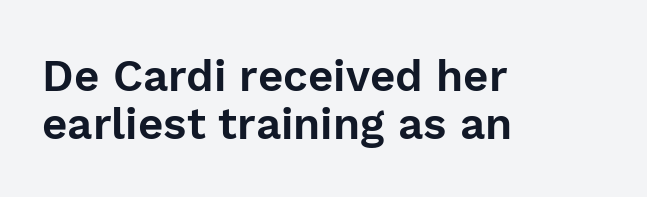
{"serif": "no", "italic": "no", "width": "normal", "stroke_contrast": "low", "x_height": "medium", "monospaced": "no", "underline": "no", "align": "left", "line_spacing": "tight", "line_spacing_ratio": 1.1, "letter_spacing": "normal", "letter_spacing_em": 0.0, "glyph_px": 44}
